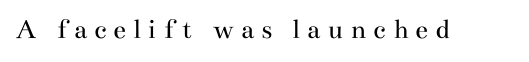
The letters advance in unequal steps, a hallmark of proportional type. The words here are not underlined. What stands out about the letter spacing? Its width — letters are far apart. This is roman type, the default non-slanted kind.
